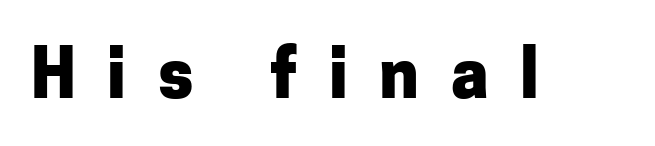
{"serif": "no", "italic": "no", "bold": "yes", "weight": "heavy", "width": "normal", "stroke_contrast": "low", "x_height": "medium", "monospaced": "no", "underline": "no", "letter_spacing": "wide", "letter_spacing_em": 0.47, "glyph_px": 67}
